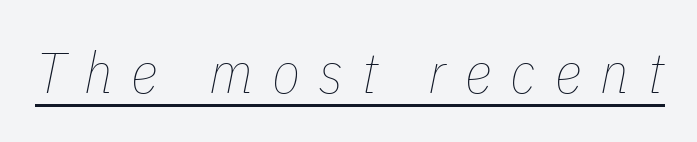
{"italic": "yes", "lean": "right", "slant_degrees": 11, "bold": "no", "weight": "thin", "width": "condensed", "stroke_contrast": "low", "x_height": "medium", "monospaced": "no", "underline": "yes", "letter_spacing": "wide", "letter_spacing_em": 0.33, "glyph_px": 58}
